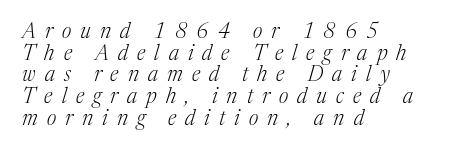
The image shows 21 px text type, italic (leaning right); set left-aligned, tight line spacing (1.03x), unusually wide letter spacing (+0.43 em), not underlined.
